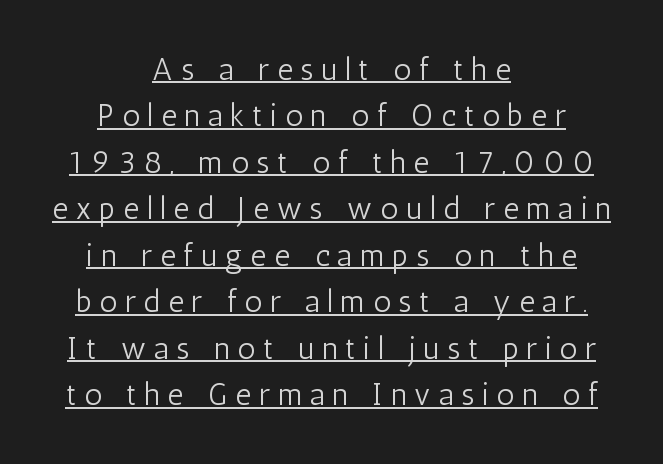
{"serif": "no", "italic": "no", "bold": "no", "weight": "light", "width": "condensed", "stroke_contrast": "low", "x_height": "medium", "monospaced": "no", "underline": "yes", "align": "center", "line_spacing": "normal", "line_spacing_ratio": 1.5, "letter_spacing": "wide", "letter_spacing_em": 0.25, "glyph_px": 31}
